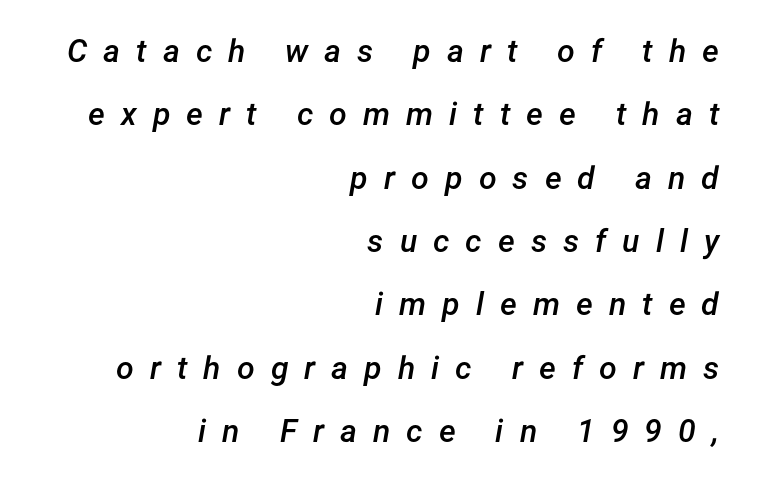
A bare baseline throughout the passage. The line-height multiplier appears high, well above default. This is moderately heavy type, rendered in semibold. You could not count columns in this text — the font is proportionally spaced. The line texture is sparse and dotted thanks to wide tracking. Is the block centered? No — it sits flush against the right margin.
